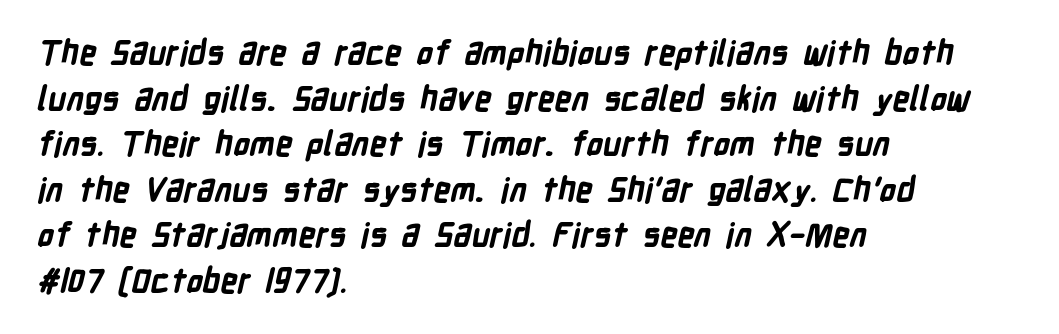
The image shows 33 px bold, condensed sans-serif type; set left-aligned, normal line spacing (1.38x), normal letter spacing, not underlined; low stroke contrast and a medium x-height.
